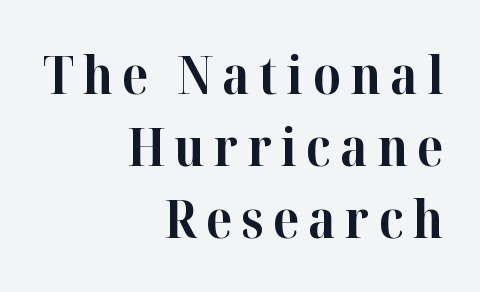
The face used here is proportionally spaced, like ordinary book or web type. Stroke terminals: seriffed. Bare-footed words on every line. The font is running at its bold setting.
